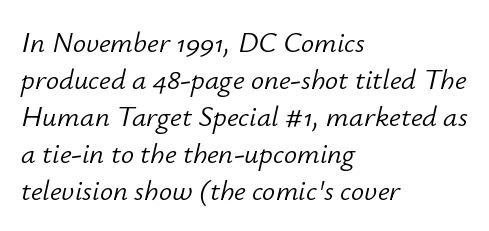
{"italic": "yes", "lean": "right", "slant_degrees": 12, "bold": "no", "weight": "light", "width": "normal", "stroke_contrast": "low", "x_height": "small", "monospaced": "no", "underline": "no", "align": "left", "line_spacing": "normal", "line_spacing_ratio": 1.28, "letter_spacing": "normal", "letter_spacing_em": 0.0, "glyph_px": 29}
